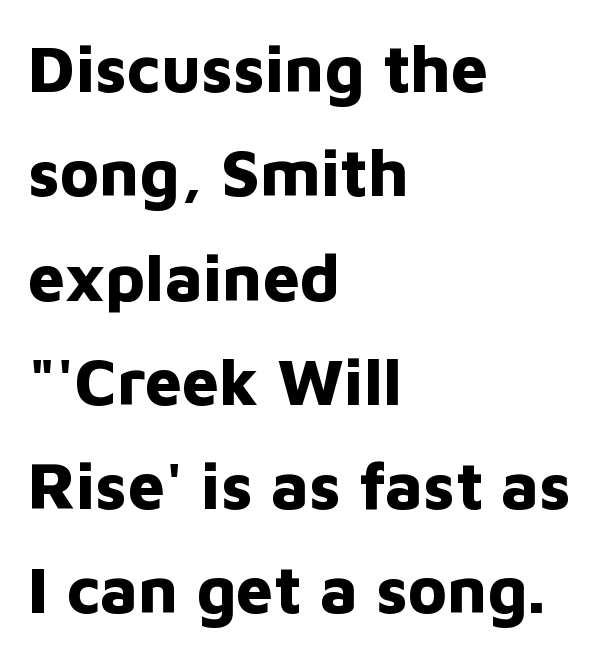
{"serif": "no", "italic": "no", "bold": "yes", "weight": "bold", "width": "normal", "stroke_contrast": "low", "x_height": "medium", "monospaced": "no", "underline": "no", "align": "left", "line_spacing": "normal", "line_spacing_ratio": 1.58, "letter_spacing": "normal", "letter_spacing_em": 0.0, "glyph_px": 66}
